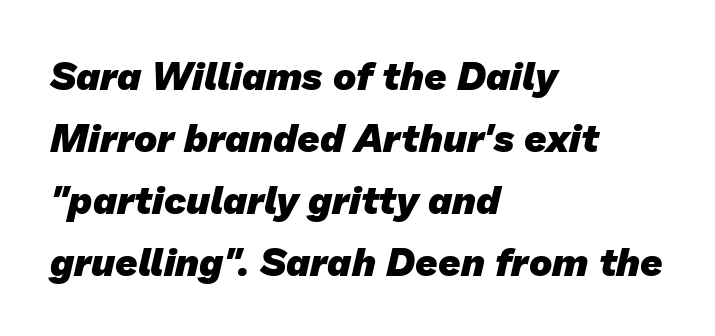
{"serif": "no", "bold": "yes", "weight": "heavy", "width": "normal", "stroke_contrast": "low", "x_height": "medium", "monospaced": "no", "underline": "no", "align": "left", "line_spacing": "normal", "line_spacing_ratio": 1.59, "letter_spacing": "normal", "letter_spacing_em": 0.0, "glyph_px": 39}
